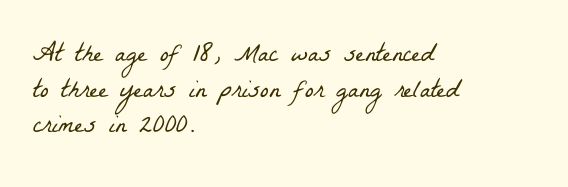
{"bold": "no", "underline": "no", "align": "left", "line_spacing": "normal", "line_spacing_ratio": 1.37, "letter_spacing": "normal", "letter_spacing_em": 0.0, "glyph_px": 26}
